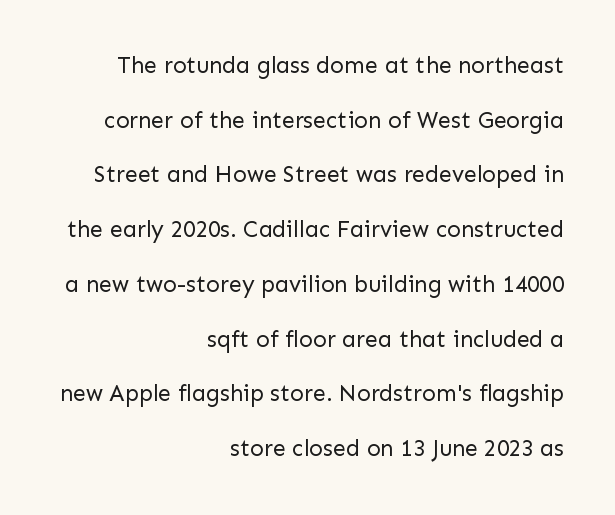
Q: Is the text bold? A: No.
Q: Is the text italic (slanted)? A: No, it is upright.
Q: Is the text underlined? A: No.
Q: How is the paragraph aligned? A: Right-aligned.
Q: Is the spacing between letters normal or unusually wide? A: Normal.
Q: Is the spacing between lines tight, normal or loose? A: Loose.
